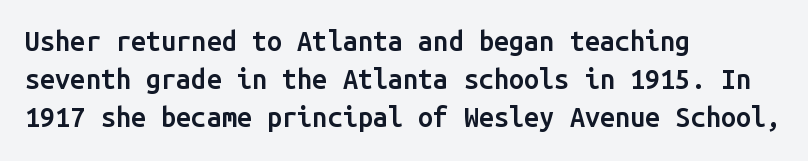
{"italic": "no", "bold": "semi", "underline": "no", "align": "left", "line_spacing": "normal", "line_spacing_ratio": 1.41, "letter_spacing": "normal", "letter_spacing_em": 0.0, "glyph_px": 27}
